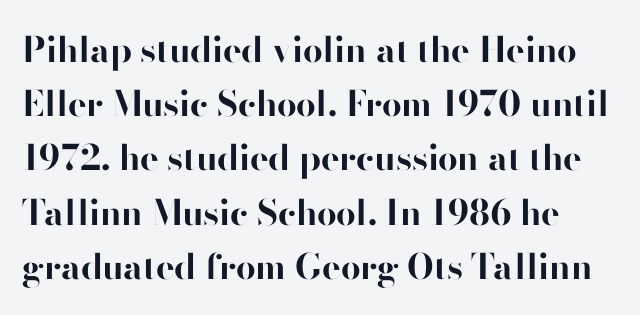
Q: Is the text bold? A: Yes.
Q: Is the text italic (slanted)? A: No, it is upright.
Q: Is the typeface a serif or a sans-serif typeface? A: Sans-serif.
Q: Is the text underlined? A: No.
Q: Is the spacing between letters normal or unusually wide? A: Normal.
Q: Is the spacing between lines tight, normal or loose? A: Normal.
Q: Width (condensed, normal, or wide)? A: Normal.
Q: Stroke contrast? A: High.
Q: x-height? A: Small.
Q: Monospaced? A: No.
